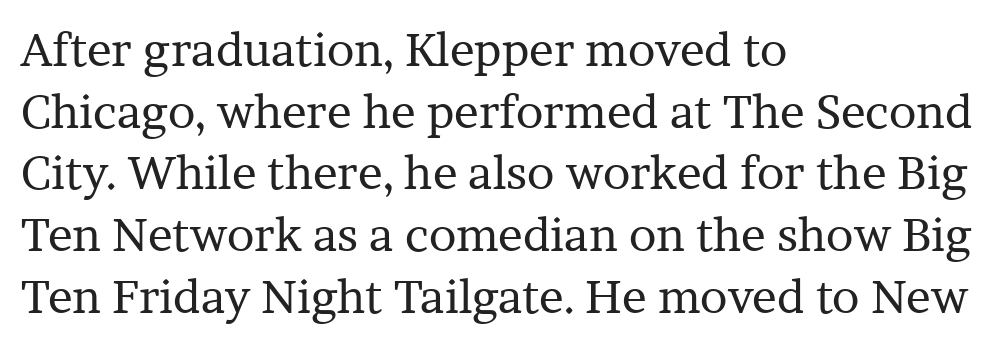
Q: Is the text bold? A: No.
Q: Is the text italic (slanted)? A: No, it is upright.
Q: Is the typeface a serif or a sans-serif typeface? A: Serif.
Q: Is the text underlined? A: No.
Q: How is the paragraph aligned? A: Left-aligned.
Q: Is the spacing between letters normal or unusually wide? A: Normal.
Q: Is the spacing between lines tight, normal or loose? A: Normal.
Q: Width (condensed, normal, or wide)? A: Normal.
Q: Stroke contrast? A: Low.
Q: x-height? A: Medium.
Q: Monospaced? A: No.
